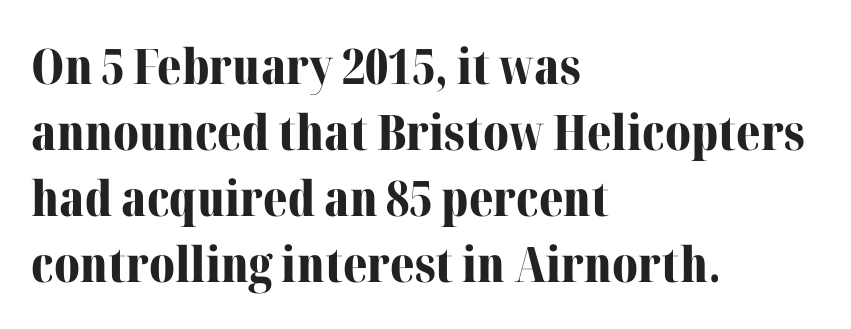
{"serif": "yes", "italic": "no", "bold": "yes", "weight": "bold", "width": "normal", "stroke_contrast": "medium", "x_height": "medium", "monospaced": "no", "underline": "no", "align": "left", "line_spacing": "normal", "line_spacing_ratio": 1.35, "letter_spacing": "normal", "letter_spacing_em": 0.0, "glyph_px": 49}
